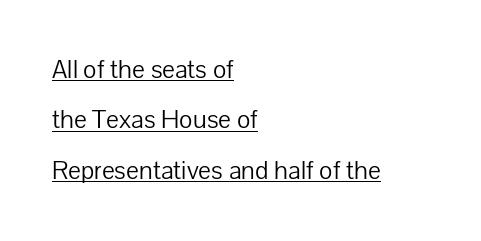
{"italic": "no", "bold": "no", "underline": "yes", "align": "left", "line_spacing_ratio": 1.87, "letter_spacing": "normal", "letter_spacing_em": 0.0, "glyph_px": 27}
